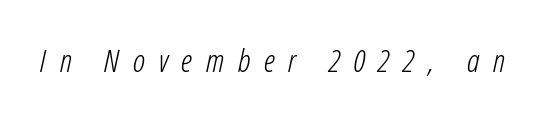
Q: Is the text bold? A: No.
Q: Is the text italic (slanted)? A: Yes, it leans right by about 12 degrees.
Q: Is the text underlined? A: No.
Q: Is the spacing between letters normal or unusually wide? A: Unusually wide.
Q: Width (condensed, normal, or wide)? A: Condensed.
Q: Stroke contrast? A: Low.
Q: x-height? A: Medium.
Q: Monospaced? A: No.
